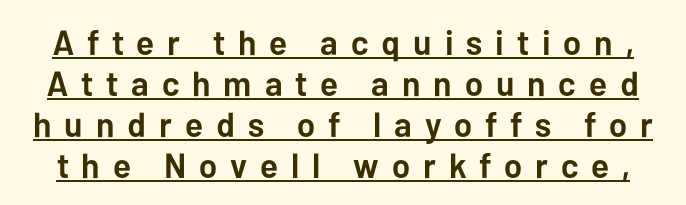
The image shows 35 px semibold sans-serif type, upright; set line spacing 1.17x, unusually wide letter spacing (+0.37 em), underlined; low stroke contrast and a medium x-height.
